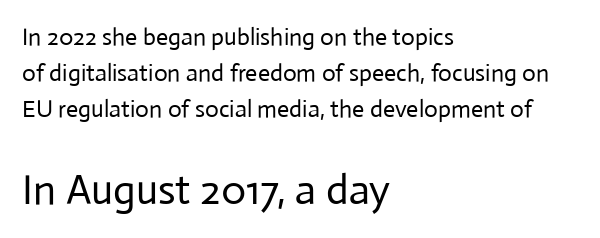
The letters in the lower block stand taller than those in the block above. The letters advance in unequal steps, a hallmark of proportional type. The glyphs are unaccompanied by any horizontal stroke below them. Students, observe: this is what conventionally led text looks like. In terms of letterspacing, this is plain default setting.
